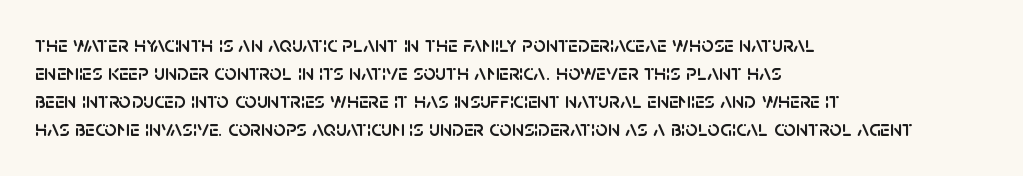
{"italic": "no", "underline": "no", "align": "left", "line_spacing": "normal", "line_spacing_ratio": 1.28, "letter_spacing": "normal", "letter_spacing_em": 0.0, "glyph_px": 22}
